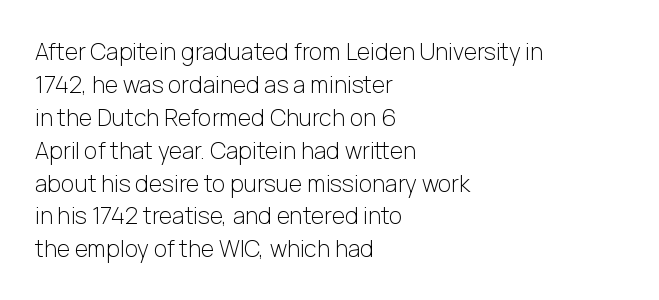
{"italic": "no", "bold": "no", "underline": "no", "align": "left", "line_spacing": "normal", "line_spacing_ratio": 1.43, "letter_spacing": "normal", "letter_spacing_em": 0.0, "glyph_px": 23}
